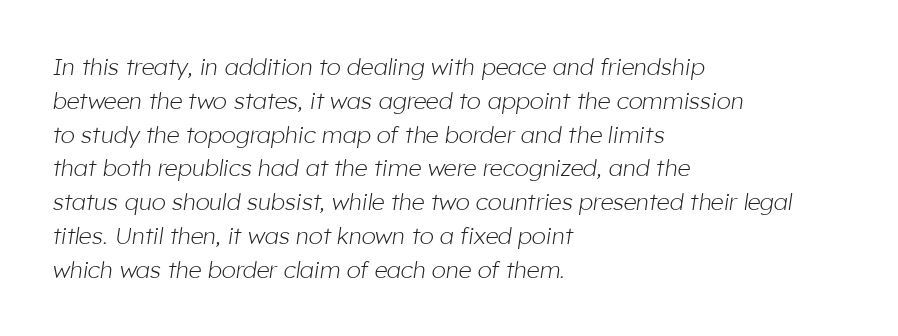
Anything drawn beneath the words? Only blank space. The rendering applies a slant to the glyphs. This rendering leaves character spacing at its baseline value. The typesetting does not lean heavy: it is not bold. Line starts are locked; line ends wander. Rows of type keep a routine distance in the vertical direction.
